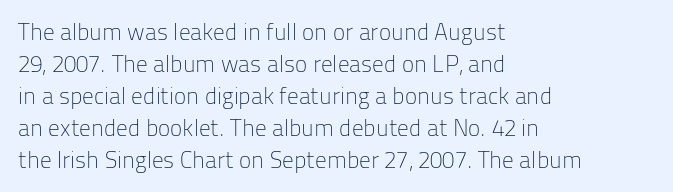
{"italic": "no", "bold": "no", "underline": "no", "align": "left", "line_spacing": "normal", "line_spacing_ratio": 1.39, "letter_spacing": "normal", "letter_spacing_em": 0.0, "glyph_px": 23}
